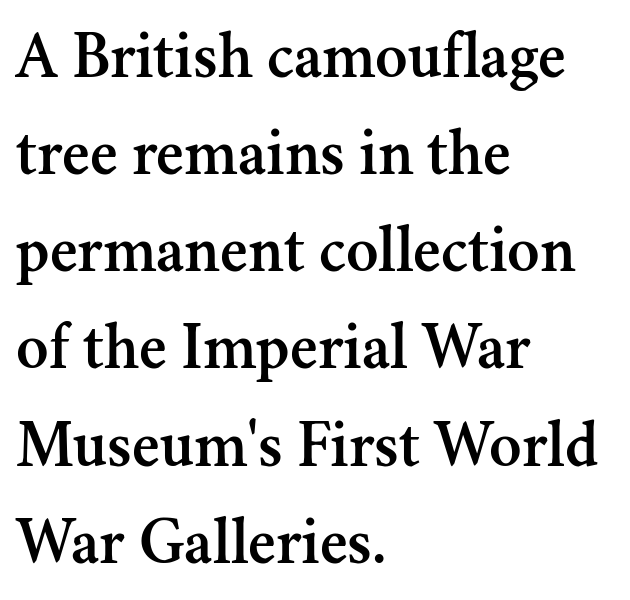
The image shows 67 px serif type, upright; set left-aligned, normal line spacing (1.45x), normal letter spacing, not underlined; medium stroke contrast and a small x-height.
